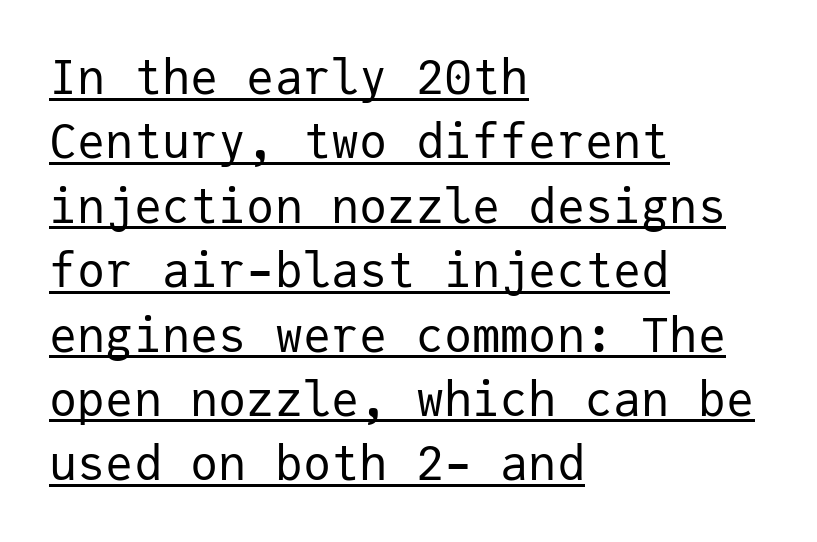
Q: Is the text bold? A: No.
Q: Is the text italic (slanted)? A: No, it is upright.
Q: Is the typeface a serif or a sans-serif typeface? A: Sans-serif.
Q: Is the text underlined? A: Yes.
Q: How is the paragraph aligned? A: Left-aligned.
Q: Is the spacing between letters normal or unusually wide? A: Normal.
Q: Is the spacing between lines tight, normal or loose? A: Normal.
Q: Width (condensed, normal, or wide)? A: Normal.
Q: Stroke contrast? A: Low.
Q: x-height? A: Medium.
Q: Monospaced? A: Yes.
